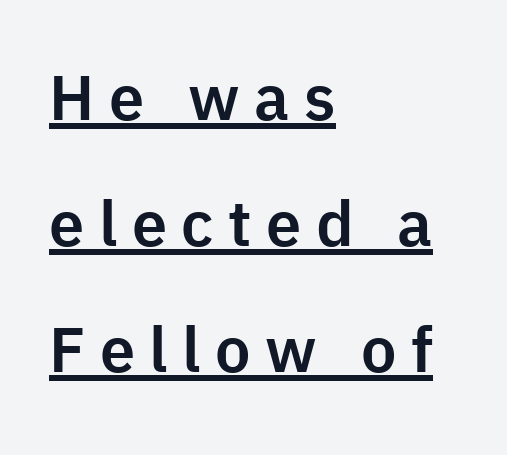
Q: Is the text italic (slanted)? A: No, it is upright.
Q: Is the typeface a serif or a sans-serif typeface? A: Sans-serif.
Q: Is the text underlined? A: Yes.
Q: How is the paragraph aligned? A: Left-aligned.
Q: Is the spacing between letters normal or unusually wide? A: Unusually wide.
Q: Is the spacing between lines tight, normal or loose? A: Loose.
Q: Width (condensed, normal, or wide)? A: Normal.
Q: Stroke contrast? A: Low.
Q: x-height? A: Medium.
Q: Monospaced? A: No.
